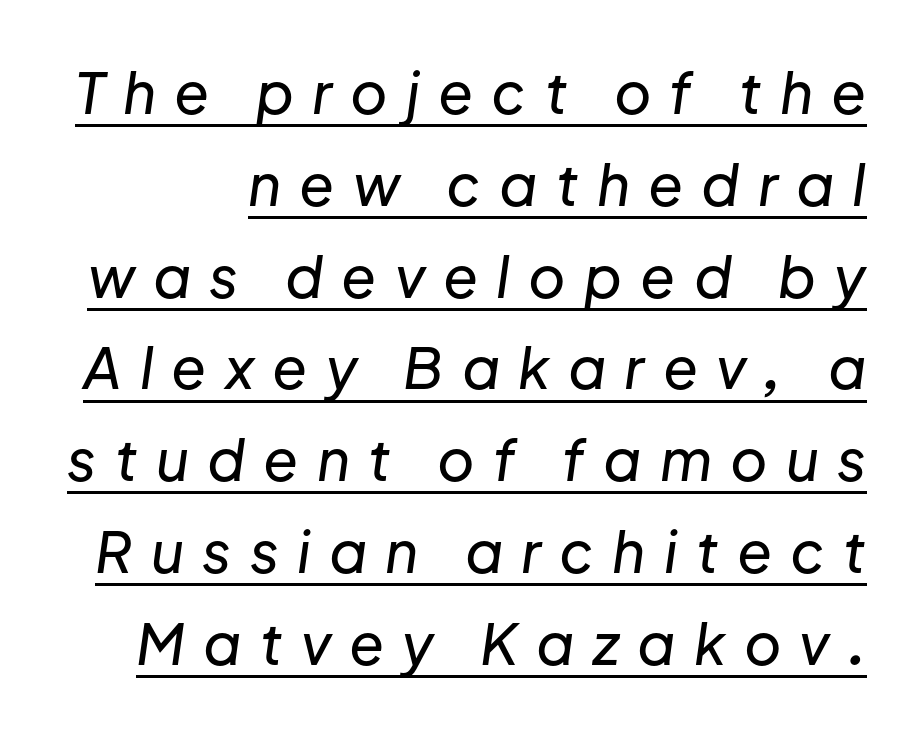
Interline gaps are of average width in this sample. An italicized treatment has been applied to the whole sample. This is underlined copy, the kind a proofreader might mark for attention. This sample uses expanded letter spacing, leaving extra air between glyphs.
